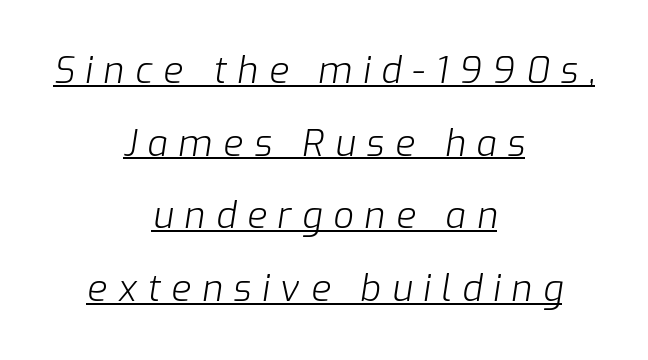
What stands out about the letter spacing? Its width — letters are far apart. The typesetter has applied underlining to the passage shown. Is the type heavy? It reads as light-to-regular instead. A typesetter would call this proportional, since set widths differ per character. This sample is center-justified, so both line endings float freely. What's the leading like? Stretched, with rows far apart.
